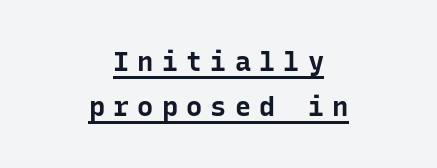
{"italic": "no", "bold": "yes", "underline": "yes", "align": "center", "line_spacing": "normal", "line_spacing_ratio": 1.66, "letter_spacing": "wide", "letter_spacing_em": 0.3, "glyph_px": 27}
